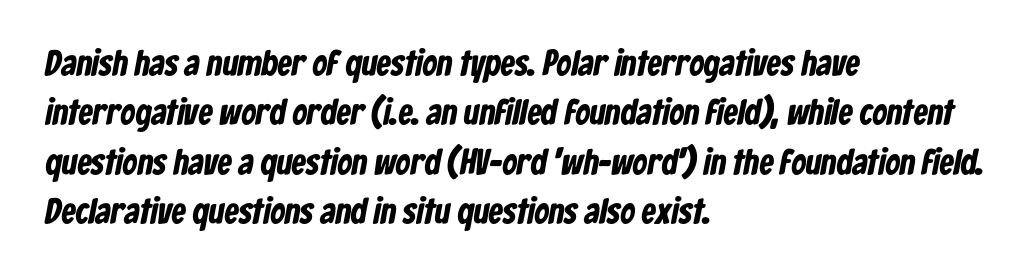
{"serif": "no", "bold": "yes", "weight": "bold", "width": "condensed", "stroke_contrast": "low", "x_height": "medium", "monospaced": "no", "underline": "no", "align": "left", "line_spacing": "normal", "line_spacing_ratio": 1.37, "letter_spacing": "normal", "letter_spacing_em": 0.0, "glyph_px": 36}
